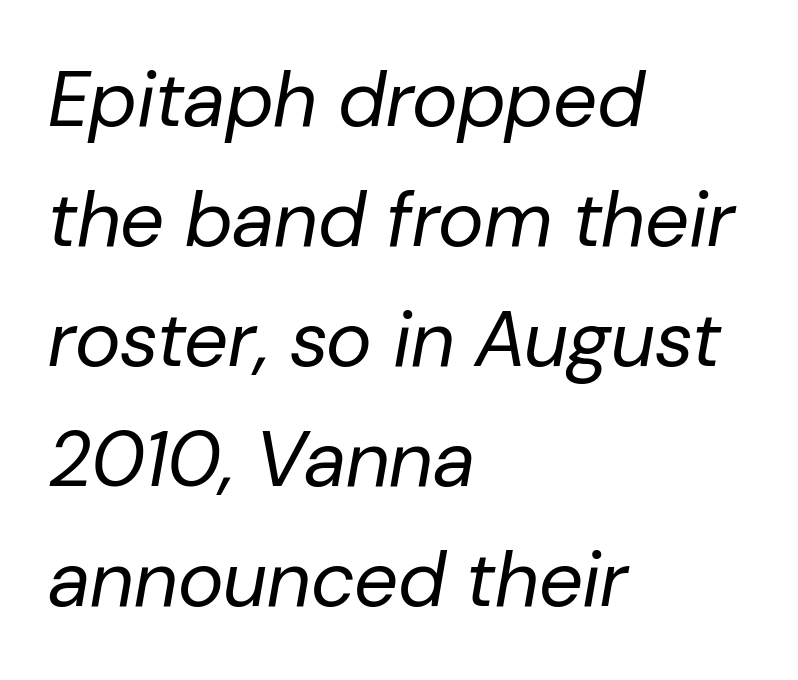
Q: Is the text bold? A: No.
Q: Is the text italic (slanted)? A: Yes, it leans right by about 10 degrees.
Q: Is the text underlined? A: No.
Q: How is the paragraph aligned? A: Left-aligned.
Q: Is the spacing between letters normal or unusually wide? A: Normal.
Q: Is the spacing between lines tight, normal or loose? A: Normal.
Q: Width (condensed, normal, or wide)? A: Normal.
Q: Stroke contrast? A: Low.
Q: x-height? A: Medium.
Q: Monospaced? A: No.
